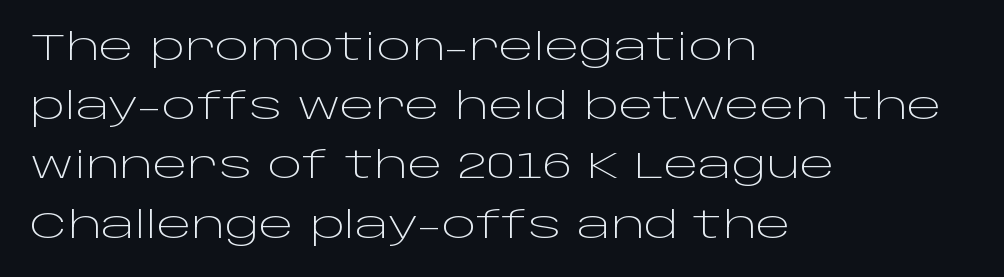
Casual observation: everything's shoved over to the left. Descenders hang freely into open space. This rendering employs a face without finishing strokes, i.e., a sans-serif. Is this a fixed-width face? No — the glyphs have proportional, varying widths. The lettering holds an erect, upright posture throughout. No chunkiness to these letters — they're not bold.
